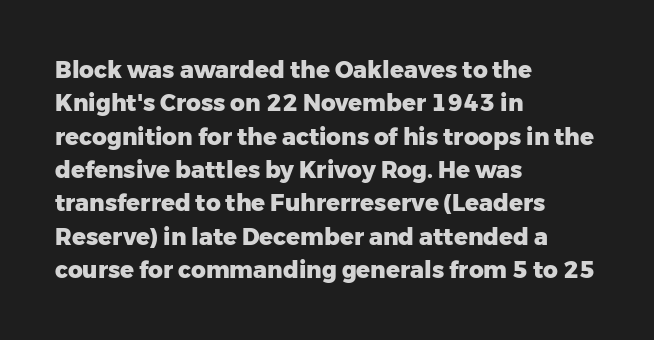
Every letter is thick-stroked: bold, no question. The space directly below the letters is spotless. How would I describe the line gaps? Plain and ordinary. A classic flush-left, rag-right setting is used for this passage. The specimen reads as upright at a glance.
